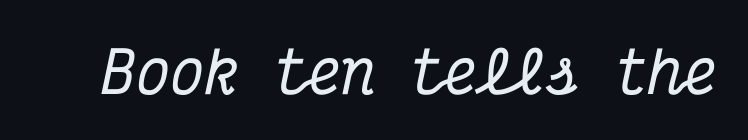
In terms of posture, this sample is oblique. Observe the ordinary spacing: letters are neighbours, not strangers. I'd call this a serif setting — the letters wear small feet. The gap between lines stays unmarked.
